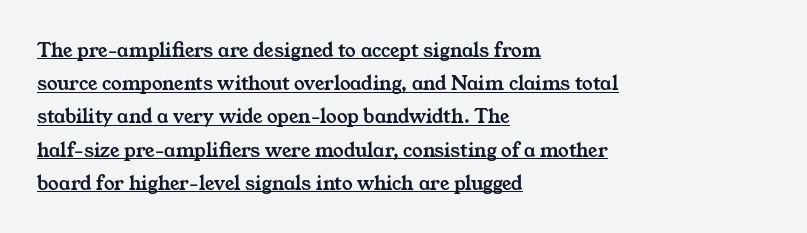
The image shows 21 px text type; set left-aligned, normal line spacing (1.58x), normal letter spacing, underlined.
